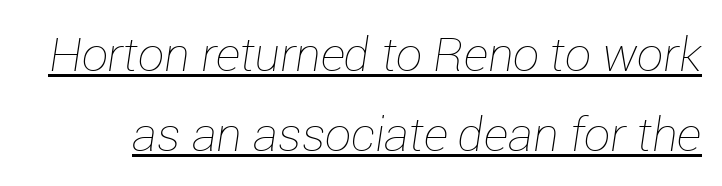
{"italic": "yes", "lean": "right", "slant_degrees": 12, "bold": "no", "weight": "thin", "width": "normal", "stroke_contrast": "low", "x_height": "medium", "monospaced": "no", "underline": "yes", "line_spacing_ratio": 1.71, "letter_spacing": "normal", "letter_spacing_em": 0.0, "glyph_px": 47}
